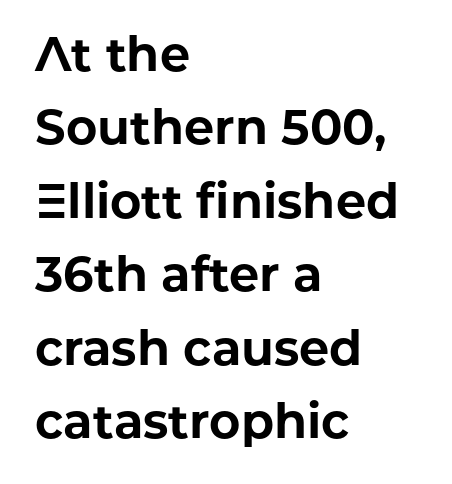
Q: Is the text bold? A: Yes.
Q: Is the text italic (slanted)? A: No, it is upright.
Q: Is the typeface a serif or a sans-serif typeface? A: Sans-serif.
Q: Is the text underlined? A: No.
Q: How is the paragraph aligned? A: Left-aligned.
Q: Is the spacing between letters normal or unusually wide? A: Normal.
Q: Is the spacing between lines tight, normal or loose? A: Normal.
Q: Width (condensed, normal, or wide)? A: Normal.
Q: Stroke contrast? A: Low.
Q: x-height? A: Medium.
Q: Monospaced? A: No.
